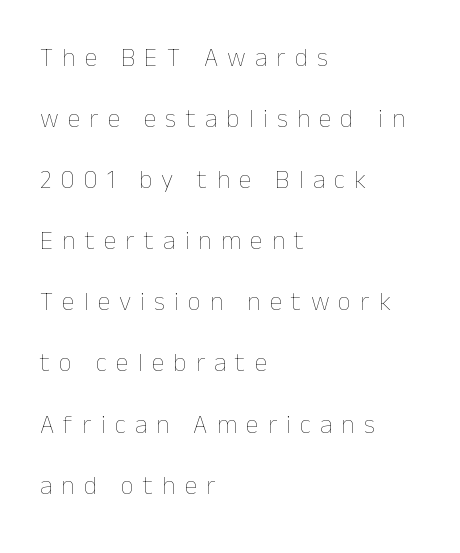
The image shows 26 px text type, upright; set left-aligned, loose line spacing (2.35x), unusually wide letter spacing (+0.35 em), not underlined.
